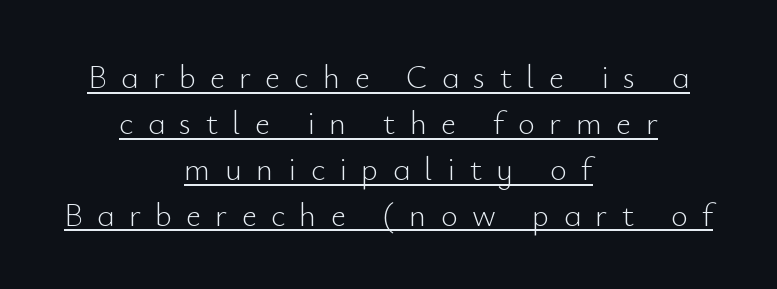
The image shows 33 px light sans-serif type, upright; set centered, normal line spacing (1.39x), unusually wide letter spacing (+0.43 em), underlined; low stroke contrast and a small x-height.
